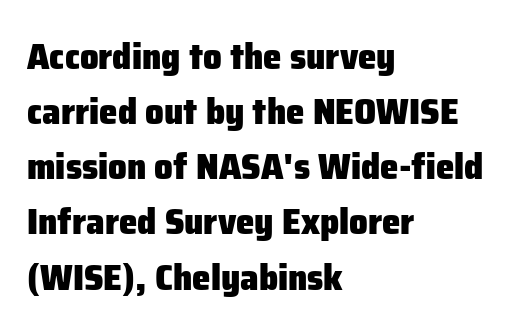
Q: Is the text bold? A: Yes.
Q: Is the text italic (slanted)? A: No, it is upright.
Q: Is the typeface a serif or a sans-serif typeface? A: Sans-serif.
Q: Is the text underlined? A: No.
Q: How is the paragraph aligned? A: Left-aligned.
Q: Is the spacing between letters normal or unusually wide? A: Normal.
Q: Is the spacing between lines tight, normal or loose? A: Normal.
Q: Width (condensed, normal, or wide)? A: Normal.
Q: Stroke contrast? A: Low.
Q: x-height? A: Medium.
Q: Monospaced? A: No.
